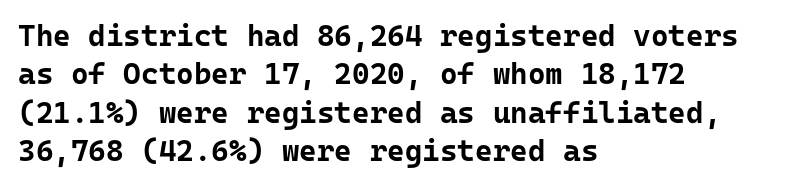
{"serif": "no", "italic": "no", "bold": "yes", "weight": "bold", "width": "normal", "stroke_contrast": "low", "x_height": "medium", "underline": "no", "align": "left", "line_spacing": "normal", "line_spacing_ratio": 1.28, "letter_spacing": "normal", "letter_spacing_em": 0.0, "glyph_px": 30}
